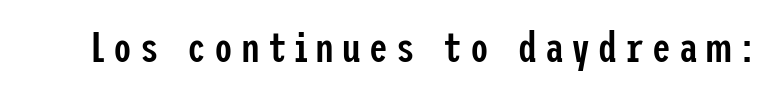
The image shows 42 px semibold, condensed sans-serif type, upright; set not underlined; low stroke contrast and a medium x-height.
